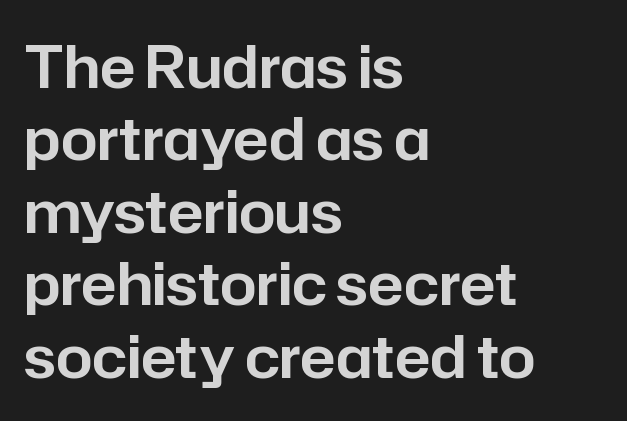
Q: Is the text italic (slanted)? A: No, it is upright.
Q: Is the typeface a serif or a sans-serif typeface? A: Sans-serif.
Q: Is the text underlined? A: No.
Q: How is the paragraph aligned? A: Left-aligned.
Q: Is the spacing between letters normal or unusually wide? A: Normal.
Q: Is the spacing between lines tight, normal or loose? A: Normal.
Q: Width (condensed, normal, or wide)? A: Normal.
Q: Stroke contrast? A: Low.
Q: x-height? A: Medium.
Q: Monospaced? A: No.
